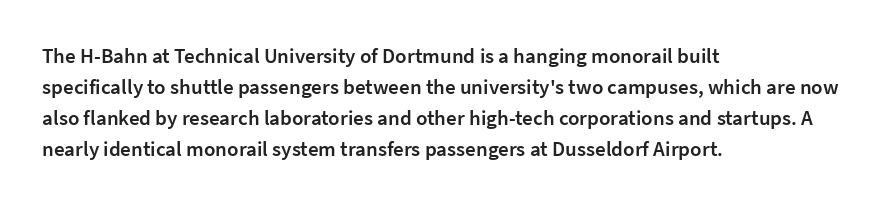
Observe the ordinary spacing: letters are neighbours, not strangers. Which margin do the lines hug? The left one — the right edge is uneven. Compared with typical paragraphs, the rows here are spaced about the same. Notice how the stems are strictly vertical — no italics here. Compared with an ordinary text face, these strokes are moderately heavier — a semibold. Clear beneath every line of the passage.
